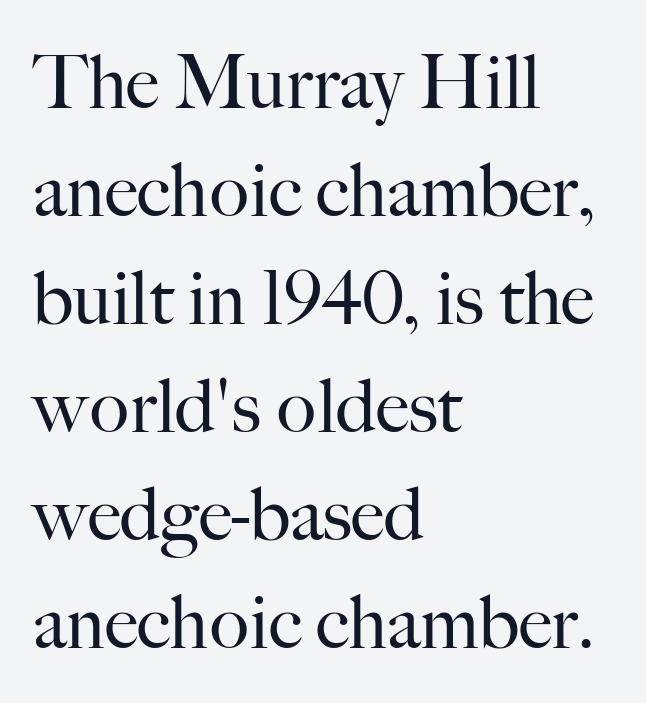
Q: Is the text bold? A: No.
Q: Is the text italic (slanted)? A: No, it is upright.
Q: Is the typeface a serif or a sans-serif typeface? A: Serif.
Q: Is the text underlined? A: No.
Q: How is the paragraph aligned? A: Left-aligned.
Q: Is the spacing between letters normal or unusually wide? A: Normal.
Q: Is the spacing between lines tight, normal or loose? A: Normal.
Q: Width (condensed, normal, or wide)? A: Normal.
Q: Stroke contrast? A: High.
Q: x-height? A: Small.
Q: Monospaced? A: No.
